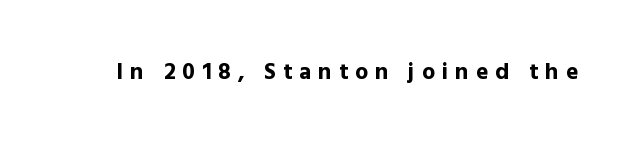
The image shows 23 px bold type, upright; set unusually wide letter spacing (+0.31 em), not underlined.
